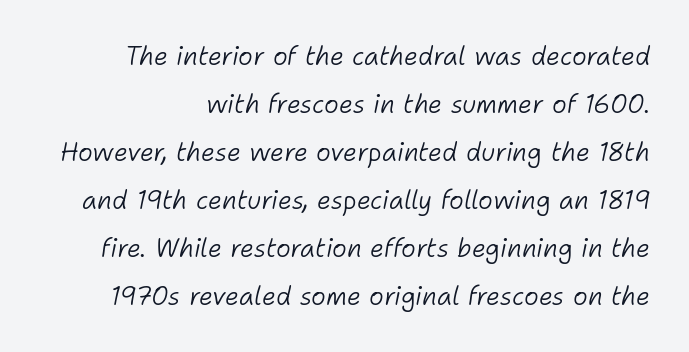
The image shows 25 px text type, italic (leaning right); set loose line spacing (1.92x), normal letter spacing, not underlined.
